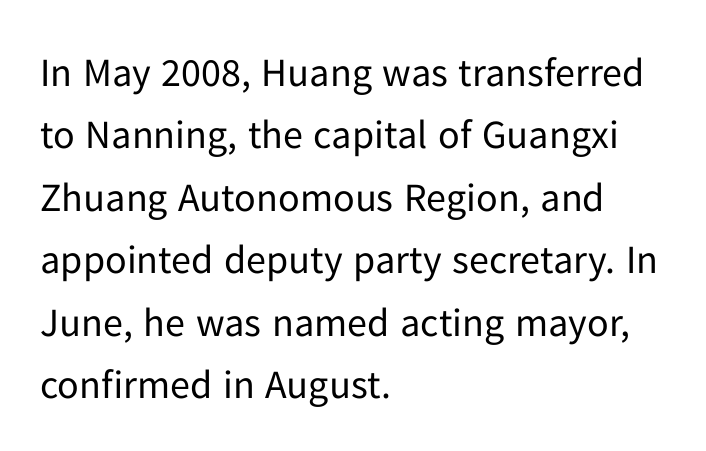
Q: Is the text bold? A: No.
Q: Is the text italic (slanted)? A: No, it is upright.
Q: Is the typeface a serif or a sans-serif typeface? A: Sans-serif.
Q: Is the text underlined? A: No.
Q: How is the paragraph aligned? A: Left-aligned.
Q: Is the spacing between letters normal or unusually wide? A: Normal.
Q: Is the spacing between lines tight, normal or loose? A: Normal.
Q: Width (condensed, normal, or wide)? A: Normal.
Q: Stroke contrast? A: Low.
Q: x-height? A: Medium.
Q: Monospaced? A: No.
